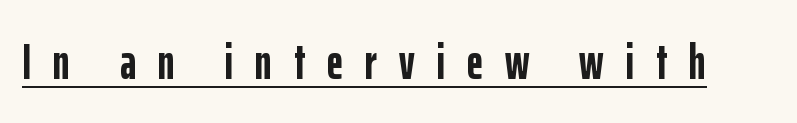
The image shows 50 px semibold, condensed sans-serif type, upright; set unusually wide letter spacing (+0.44 em), underlined; low stroke contrast and a medium x-height.
